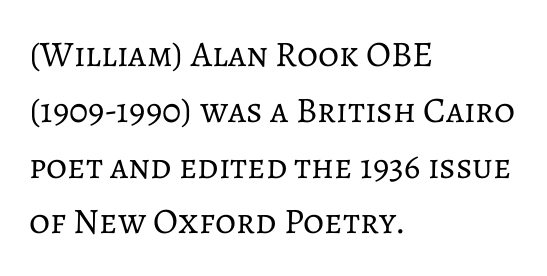
The paragraph shown leans on its left margin. The typography opts for an upright posture over an oblique one. The rows are spaced the way most documents space them. The cut favours lightness, reaching ordinary text weight at its darkest. The glyphs are unaccompanied by any horizontal stroke below them.
